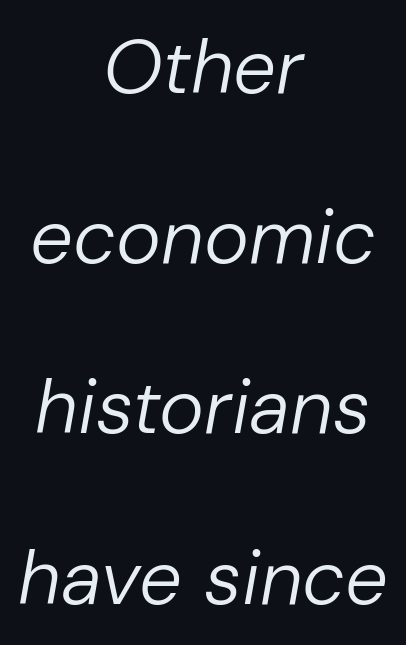
{"italic": "yes", "lean": "right", "slant_degrees": 10, "bold": "no", "weight": "regular", "width": "normal", "stroke_contrast": "low", "x_height": "medium", "monospaced": "no", "underline": "no", "align": "center", "line_spacing": "loose", "line_spacing_ratio": 2.24, "letter_spacing": "normal", "letter_spacing_em": 0.0, "glyph_px": 76}
